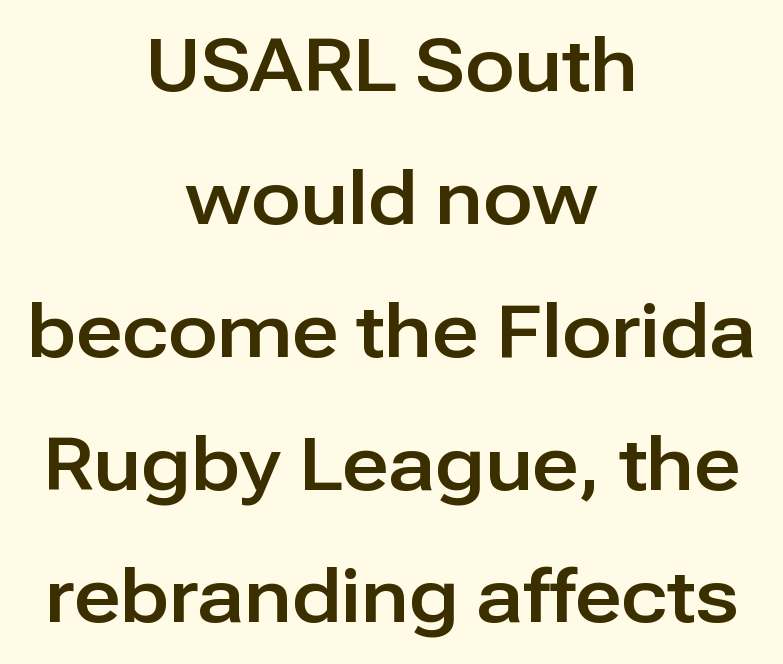
{"serif": "no", "italic": "no", "width": "normal", "stroke_contrast": "low", "x_height": "medium", "monospaced": "no", "underline": "no", "align": "center", "line_spacing_ratio": 1.82, "letter_spacing": "normal", "letter_spacing_em": 0.0, "glyph_px": 73}
